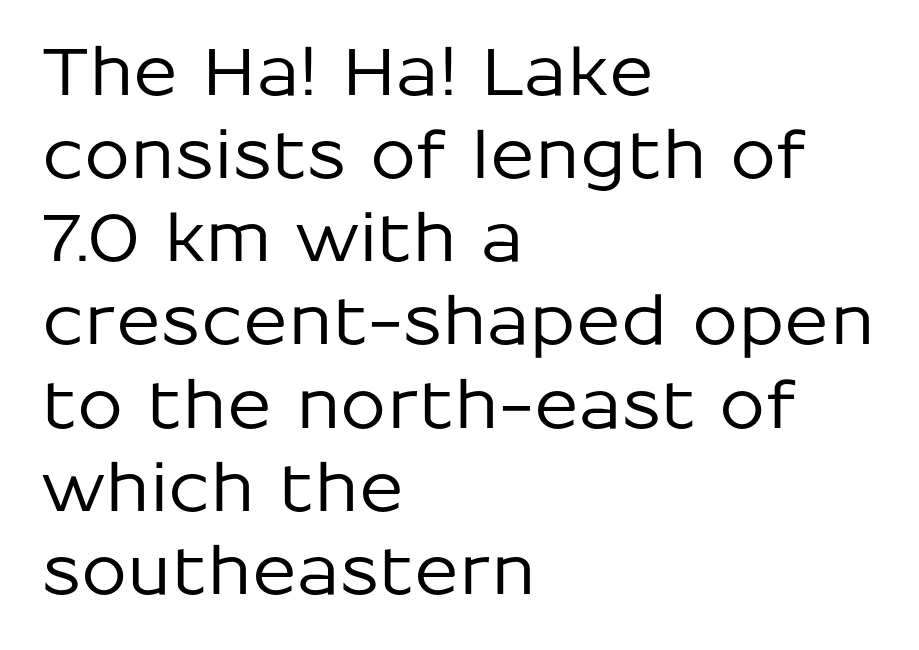
Each line starts at the same left margin while the right side varies. What kind of face is this? One without serifs — a sans. The gaps between neighbouring characters are ordinary and unremarkable. In terms of posture, this sample is upright. This sample keeps an unexceptional amount of space between lines. Descender tails drop into unmarked territory.
